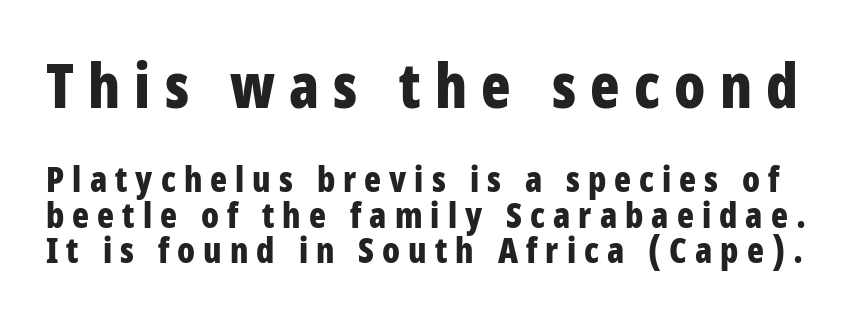
The face used here is a sans, in the tradition of grotesques and geometrics. Do the characters align in a grid? No, the font is proportional. The letterforms stand isolated, each surrounded by extra space. The strokes are fattened all the way to bold.
